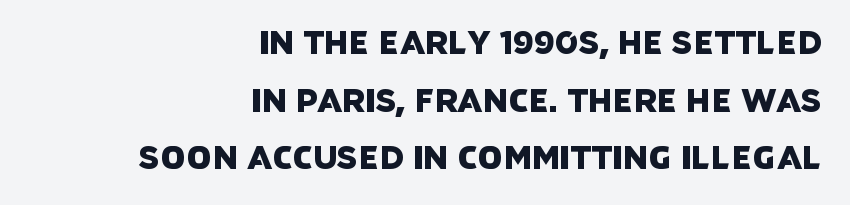
Q: Is the typeface a serif or a sans-serif typeface? A: Sans-serif.
Q: Is the text underlined? A: No.
Q: How is the paragraph aligned? A: Right-aligned.
Q: Is the spacing between letters normal or unusually wide? A: Normal.
Q: Width (condensed, normal, or wide)? A: Normal.
Q: Stroke contrast? A: Low.
Q: x-height? A: Large.
Q: Monospaced? A: No.
